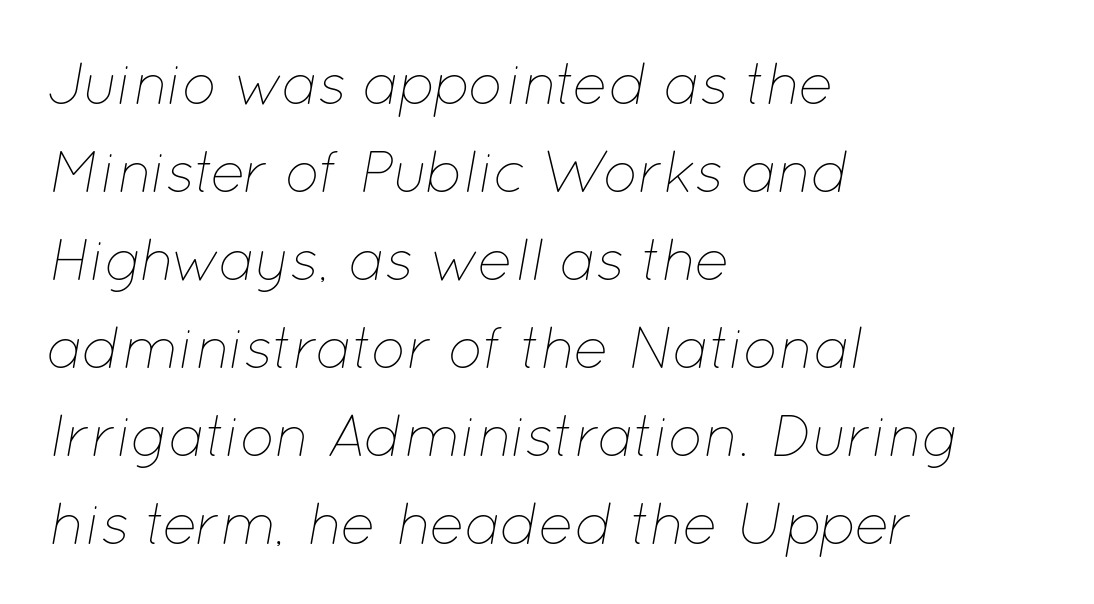
The glyphs are unaccompanied by any horizontal stroke below them. Is the block centered? No — it sits flush against the left margin. This block has exactly the height ordinary leading produces. Character widths vary here, with narrow letters taking less room than wide ones. Vertical stems look standard width or narrower in stroke. Compared with typical body copy, the letter spacing here is the same.
